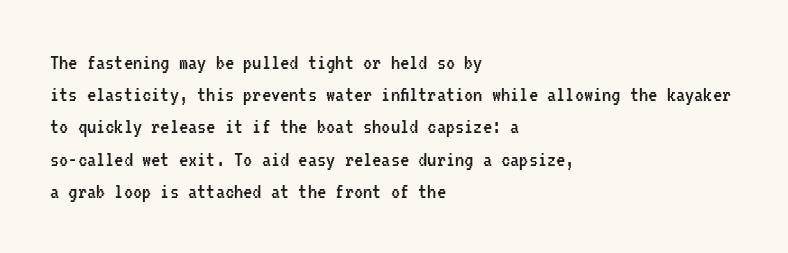
Q: Is the text bold? A: No.
Q: Is the text italic (slanted)? A: No, it is upright.
Q: Is the text underlined? A: No.
Q: How is the paragraph aligned? A: Left-aligned.
Q: Is the spacing between letters normal or unusually wide? A: Normal.
Q: Is the spacing between lines tight, normal or loose? A: Normal.
